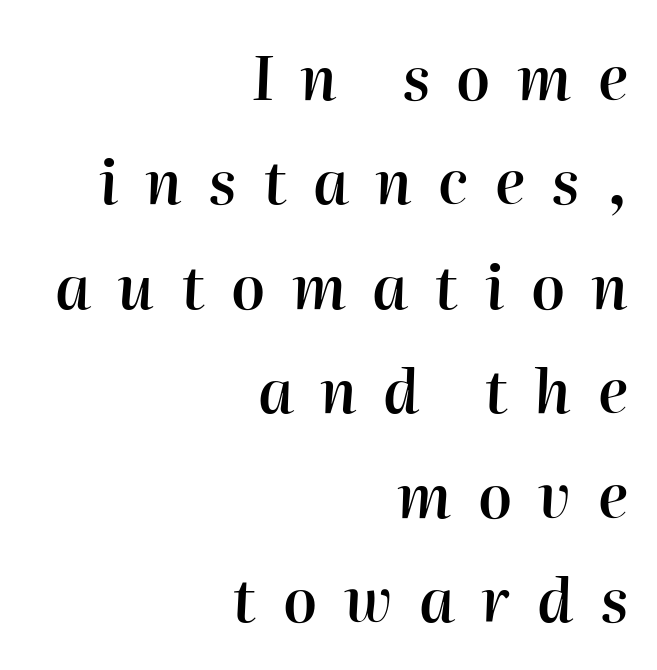
The glyphs have the mass of a demibold cut, below bold. Does extra space separate the letters? Yes, quite a lot of it. Varying glyph widths throughout — classic text-font behaviour. Compared with a flush-left layout, this one pins lines to the opposite, right side. It's the slanting kind of type. Letters rest on an invisible, unmarked baseline.
